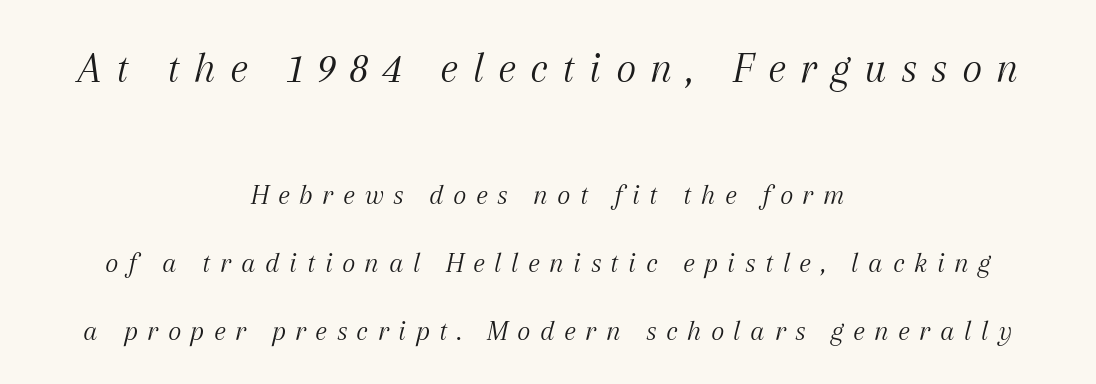
The face used here is proportionally spaced, like ordinary book or web type. The strip under each line holds only bare page. Each stroke keeps to a modest, everyday thickness or less. Typesetter's note — upper block bumped up in size, lower block left smaller. Horizontally, the lines are justified to the midpoint only.
